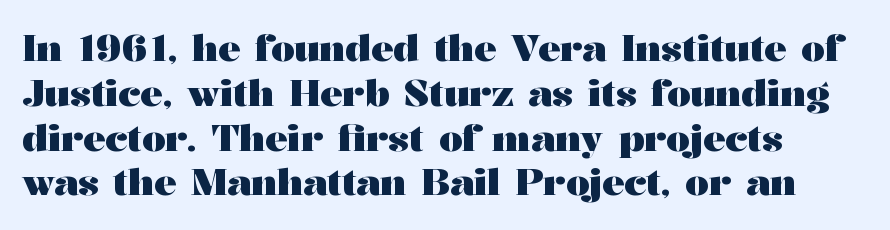
The ragged edge is on the right, which tells us the setting is flush left. Emphasis by weight is at full strength: bold. Style check: upright. Does the type have serifs? Yes, each stem ends in a small foot. Proportional: the letters do not fall into vertical columns.
